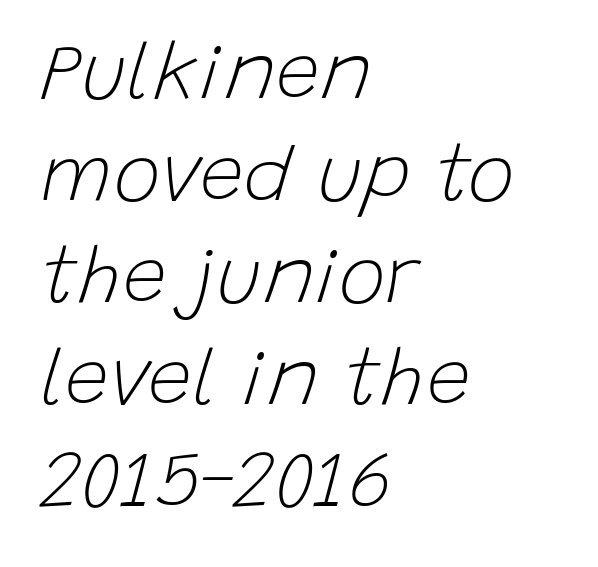
Q: Is the text bold? A: No.
Q: Is the text italic (slanted)? A: Yes, it leans right by about 15 degrees.
Q: Is the text underlined? A: No.
Q: How is the paragraph aligned? A: Left-aligned.
Q: Is the spacing between letters normal or unusually wide? A: Normal.
Q: Is the spacing between lines tight, normal or loose? A: Normal.
Q: Width (condensed, normal, or wide)? A: Normal.
Q: Stroke contrast? A: Low.
Q: x-height? A: Large.
Q: Monospaced? A: No.
